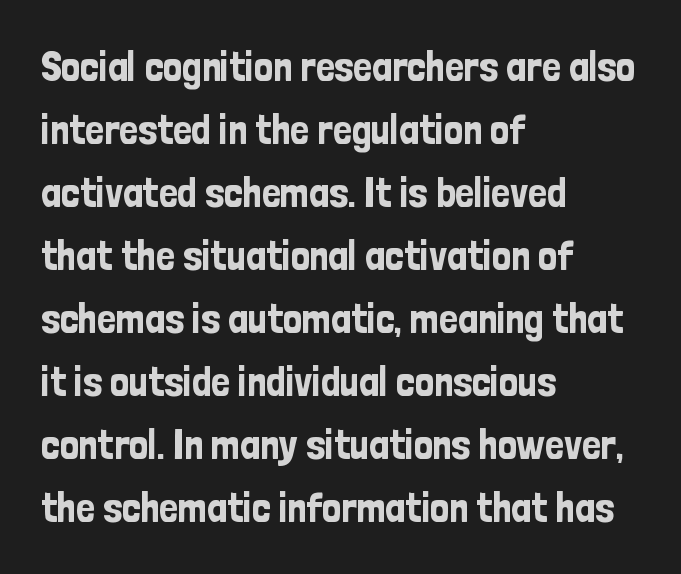
Q: Is the text italic (slanted)? A: No, it is upright.
Q: Is the typeface a serif or a sans-serif typeface? A: Sans-serif.
Q: Is the text underlined? A: No.
Q: How is the paragraph aligned? A: Left-aligned.
Q: Is the spacing between letters normal or unusually wide? A: Normal.
Q: Is the spacing between lines tight, normal or loose? A: Normal.
Q: Width (condensed, normal, or wide)? A: Condensed.
Q: Stroke contrast? A: Low.
Q: x-height? A: Medium.
Q: Monospaced? A: No.
